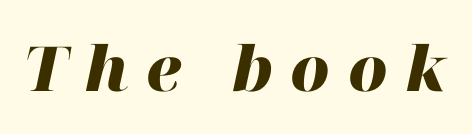
Q: Is the text bold? A: Yes.
Q: Is the text italic (slanted)? A: Yes, it leans right by about 12 degrees.
Q: Is the text underlined? A: No.
Q: Is the spacing between letters normal or unusually wide? A: Unusually wide.
Q: Width (condensed, normal, or wide)? A: Normal.
Q: Stroke contrast? A: High.
Q: x-height? A: Medium.
Q: Monospaced? A: No.
